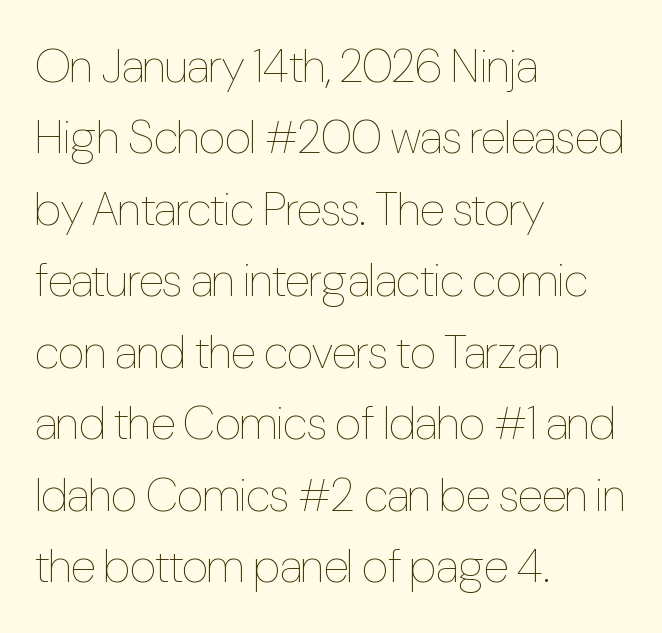
Q: Is the text bold? A: No.
Q: Is the text italic (slanted)? A: No, it is upright.
Q: Is the text underlined? A: No.
Q: How is the paragraph aligned? A: Left-aligned.
Q: Is the spacing between letters normal or unusually wide? A: Normal.
Q: Is the spacing between lines tight, normal or loose? A: Normal.
Q: Width (condensed, normal, or wide)? A: Condensed.
Q: Stroke contrast? A: Low.
Q: x-height? A: Medium.
Q: Monospaced? A: No.
